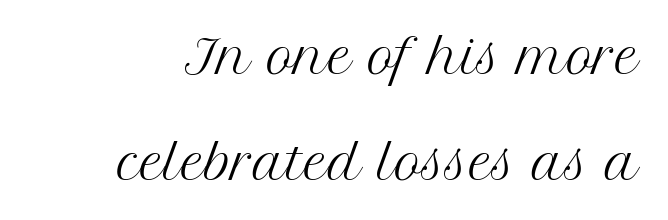
The image shows 46 px regular-weight type; set loose line spacing (2.3x), normal letter spacing, not underlined; medium stroke contrast and a medium x-height.
